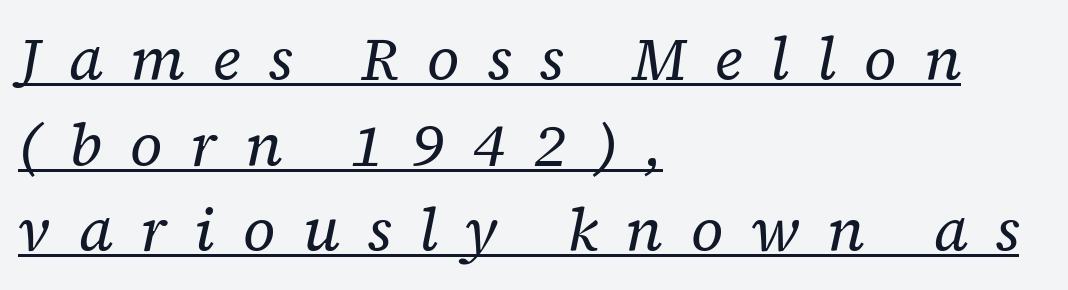
Tall strokes in this sample are angled rather than plumb. Beneath each row of characters lies a ruled line. The lines in this sample share a left origin and differ only in where they stop. Think of a printed novel: that variable character pitch is what you see here. Typographically, this falls in the serif category.
